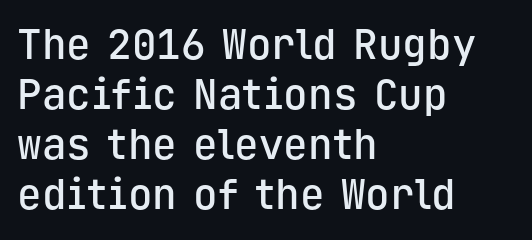
The strokes are fattened partway — semibold, not bold. Underline: absent. The passage shown is typeset with a sans-serif family. These lines keep a tight, regular rhythm from letter to letter. The font's upright variant was chosen for this text.
